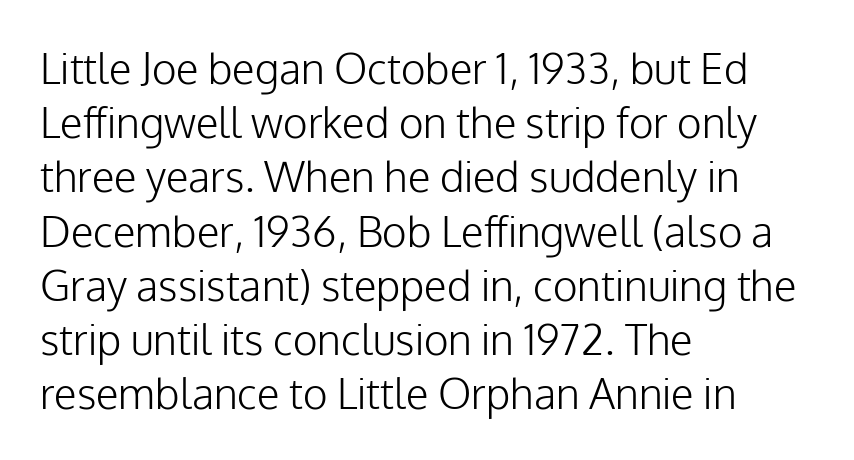
{"serif": "no", "italic": "no", "bold": "no", "weight": "light", "width": "normal", "stroke_contrast": "low", "x_height": "medium", "monospaced": "no", "underline": "no", "align": "left", "line_spacing": "normal", "line_spacing_ratio": 1.29, "letter_spacing": "normal", "letter_spacing_em": 0.0, "glyph_px": 42}
